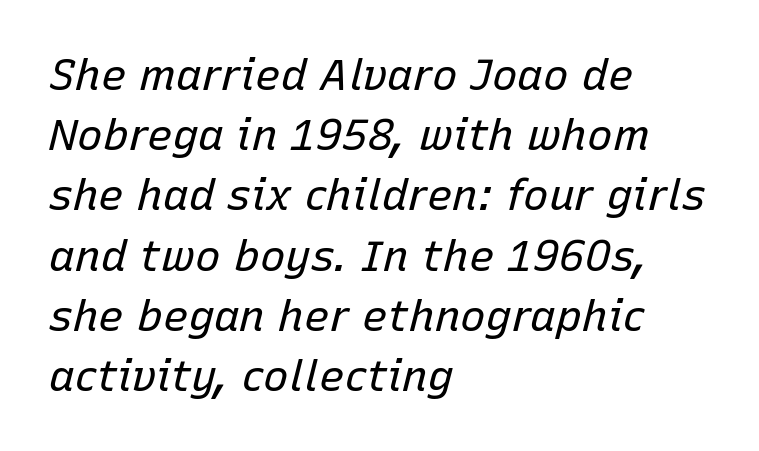
{"italic": "yes", "lean": "right", "slant_degrees": 15, "bold": "no", "weight": "regular", "width": "normal", "stroke_contrast": "low", "x_height": "medium", "monospaced": "no", "underline": "no", "align": "left", "line_spacing": "normal", "line_spacing_ratio": 1.4, "letter_spacing": "normal", "letter_spacing_em": 0.0, "glyph_px": 43}
